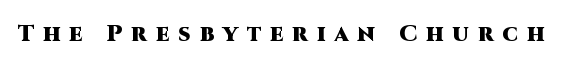
{"italic": "no", "bold": "yes", "underline": "no", "letter_spacing": "wide", "letter_spacing_em": 0.39, "glyph_px": 23}
